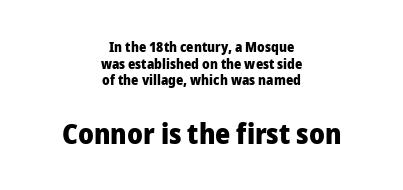
Q: Is the text bold? A: Yes.
Q: Is the text italic (slanted)? A: No, it is upright.
Q: Is the typeface a serif or a sans-serif typeface? A: Sans-serif.
Q: Is the text underlined? A: No.
Q: How is the paragraph aligned? A: Centered.
Q: Is the spacing between letters normal or unusually wide? A: Normal.
Q: Which block of text is set in a larger size, the first (top) or the second (bottom)? A: The second (bottom) one.
Q: Width (condensed, normal, or wide)? A: Normal.
Q: Stroke contrast? A: Low.
Q: x-height? A: Medium.
Q: Monospaced? A: No.
